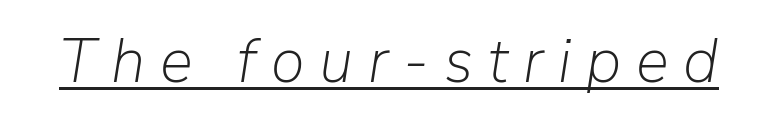
Q: Is the text bold? A: No.
Q: Is the text italic (slanted)? A: Yes, it leans right by about 9 degrees.
Q: Is the text underlined? A: Yes.
Q: Is the spacing between letters normal or unusually wide? A: Unusually wide.
Q: Width (condensed, normal, or wide)? A: Normal.
Q: Stroke contrast? A: Low.
Q: x-height? A: Medium.
Q: Monospaced? A: No.
